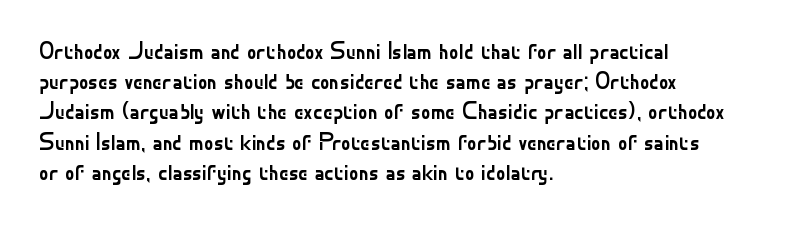
The image shows 24 px text type, upright; set left-aligned, normal line spacing (1.26x), normal letter spacing, not underlined.
